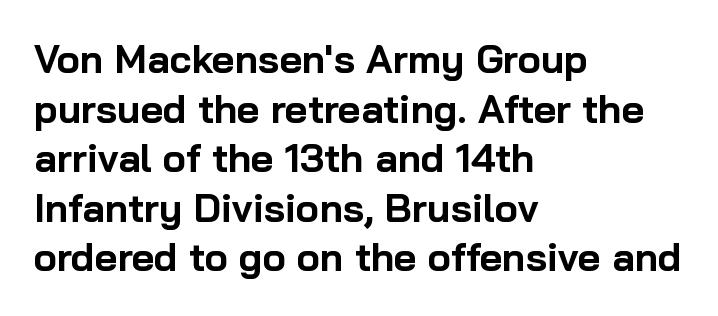
The image shows 39 px bold sans-serif type, upright; set left-aligned, normal line spacing (1.27x), normal letter spacing, not underlined; low stroke contrast and a medium x-height.
